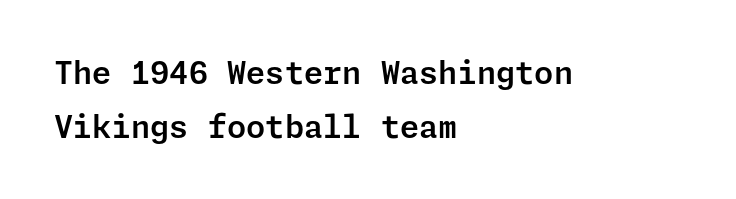
The image shows 31 px sans-serif type, upright; set left-aligned, line spacing 1.74x, normal letter spacing, not underlined; low stroke contrast and a medium x-height.
